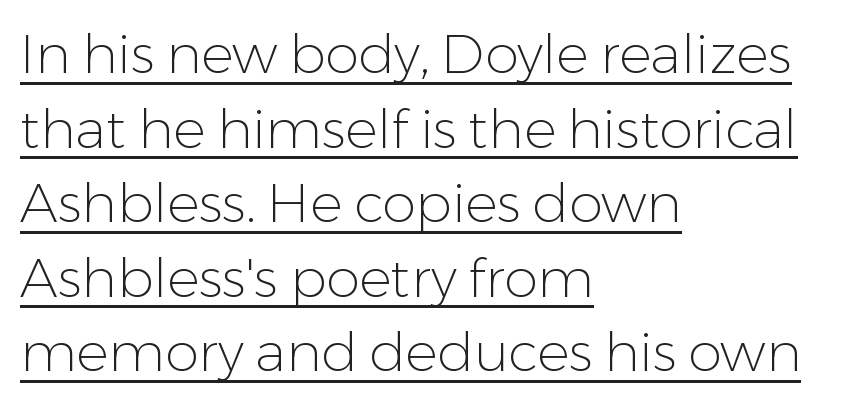
{"serif": "no", "italic": "no", "bold": "no", "weight": "light", "width": "normal", "stroke_contrast": "low", "x_height": "medium", "monospaced": "no", "underline": "yes", "align": "left", "line_spacing": "normal", "line_spacing_ratio": 1.38, "letter_spacing": "normal", "letter_spacing_em": 0.0, "glyph_px": 54}
